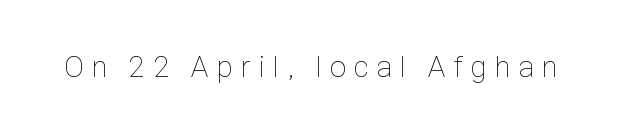
The image shows 30 px thin, condensed type, upright; set unusually wide letter spacing (+0.28 em), not underlined; low stroke contrast and a medium x-height.
